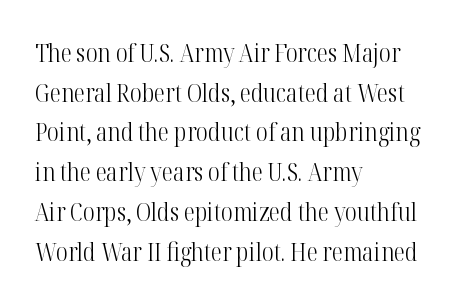
{"italic": "no", "bold": "no", "underline": "no", "align": "left", "line_spacing": "normal", "line_spacing_ratio": 1.59, "letter_spacing": "normal", "letter_spacing_em": 0.0, "glyph_px": 25}
